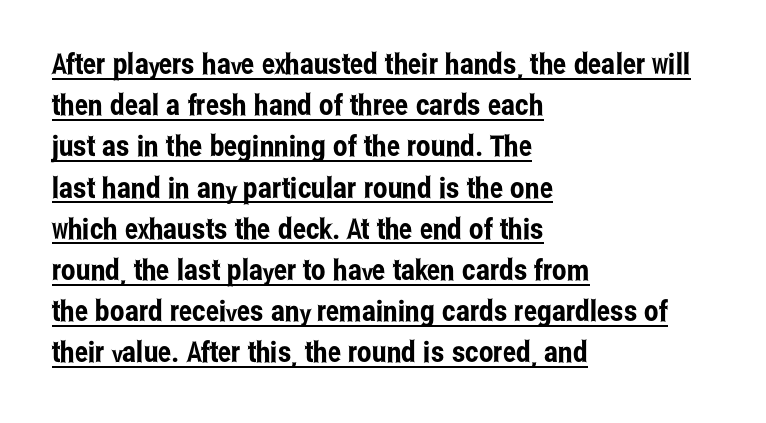
Q: Is the text italic (slanted)? A: No, it is upright.
Q: Is the typeface a serif or a sans-serif typeface? A: Sans-serif.
Q: Is the text underlined? A: Yes.
Q: How is the paragraph aligned? A: Left-aligned.
Q: Is the spacing between letters normal or unusually wide? A: Normal.
Q: Is the spacing between lines tight, normal or loose? A: Normal.
Q: Width (condensed, normal, or wide)? A: Condensed.
Q: Stroke contrast? A: Low.
Q: x-height? A: Medium.
Q: Monospaced? A: No.
